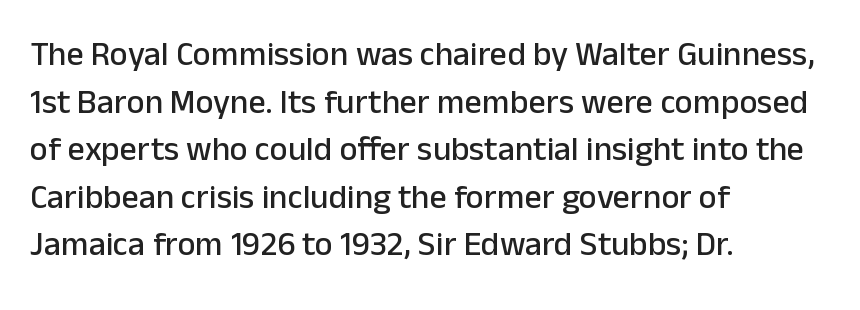
How would I describe the line gaps? Plain and ordinary. Think of a printed novel: that variable character pitch is what you see here. Does the type have serifs? No, each stem ends abruptly. Nobody drew a line under any word here.
